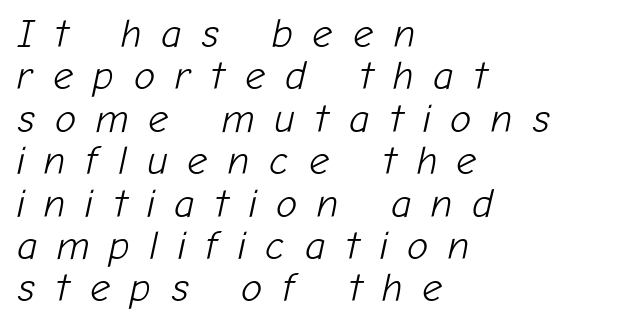
The image shows 40 px light type, italic (leaning right); set left-aligned, tight line spacing (1.06x), unusually wide letter spacing (+0.49 em), not underlined; low stroke contrast and a medium x-height.
